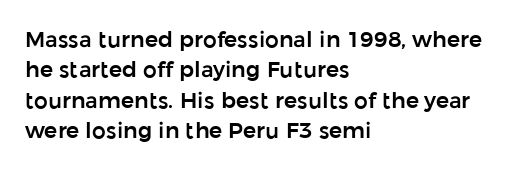
Q: Is the text italic (slanted)? A: No, it is upright.
Q: Is the text underlined? A: No.
Q: How is the paragraph aligned? A: Left-aligned.
Q: Is the spacing between letters normal or unusually wide? A: Normal.
Q: Is the spacing between lines tight, normal or loose? A: Normal.
